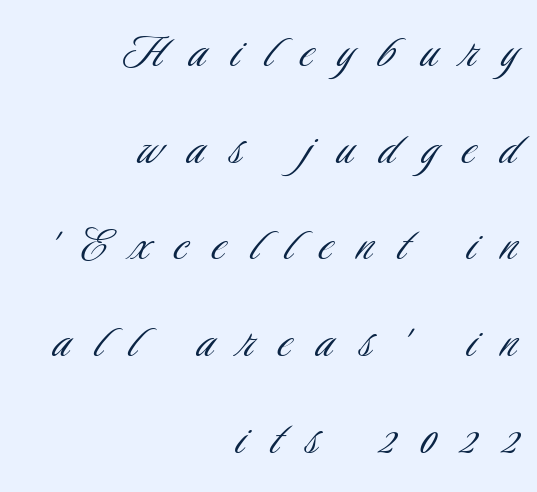
Q: Is the text bold? A: No.
Q: Is the text italic (slanted)? A: Yes.
Q: Is the typeface a serif or a sans-serif typeface? A: Sans-serif.
Q: Is the text underlined? A: No.
Q: How is the paragraph aligned? A: Right-aligned.
Q: Is the spacing between letters normal or unusually wide? A: Unusually wide.
Q: Width (condensed, normal, or wide)? A: Condensed.
Q: Stroke contrast? A: Low.
Q: x-height? A: Small.
Q: Monospaced? A: No.
